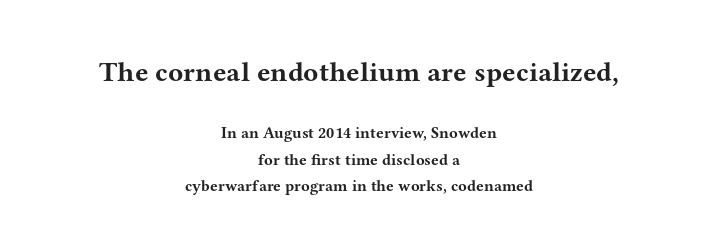
The image shows 28 px bold, wide serif type, upright; set centered, normal line spacing (1.64x), normal letter spacing, not underlined; the first (top) block is 1.75x larger; medium stroke contrast and a medium x-height.
